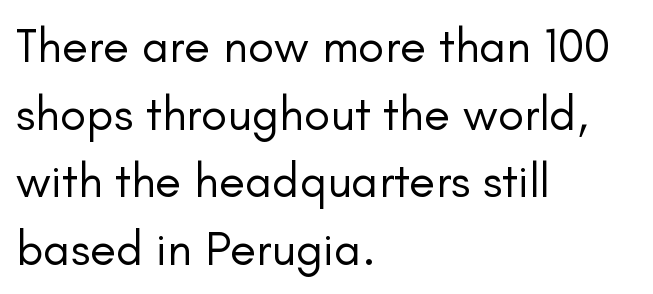
{"serif": "no", "italic": "no", "bold": "no", "weight": "regular", "width": "normal", "stroke_contrast": "low", "x_height": "small", "monospaced": "no", "underline": "no", "align": "left", "line_spacing": "normal", "line_spacing_ratio": 1.41, "letter_spacing": "normal", "letter_spacing_em": 0.0, "glyph_px": 48}
